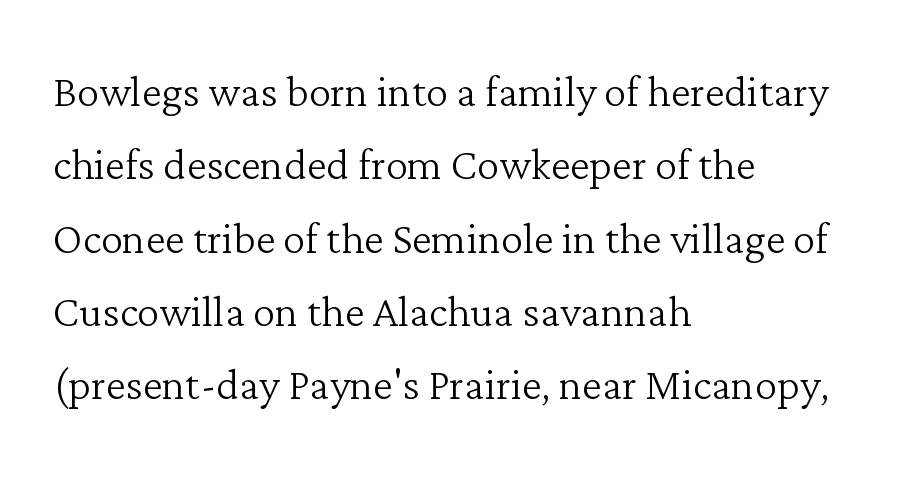
{"serif": "yes", "italic": "no", "bold": "no", "weight": "light", "width": "normal", "stroke_contrast": "low", "x_height": "medium", "monospaced": "no", "underline": "no", "align": "left", "line_spacing": "normal", "line_spacing_ratio": 1.31, "letter_spacing": "normal", "letter_spacing_em": 0.0, "glyph_px": 56}
